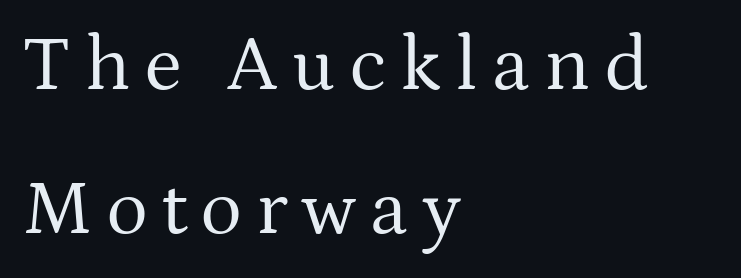
Q: Is the text bold? A: No.
Q: Is the text italic (slanted)? A: No, it is upright.
Q: Is the typeface a serif or a sans-serif typeface? A: Serif.
Q: Is the text underlined? A: No.
Q: How is the paragraph aligned? A: Left-aligned.
Q: Width (condensed, normal, or wide)? A: Normal.
Q: Stroke contrast? A: Medium.
Q: x-height? A: Medium.
Q: Monospaced? A: No.
